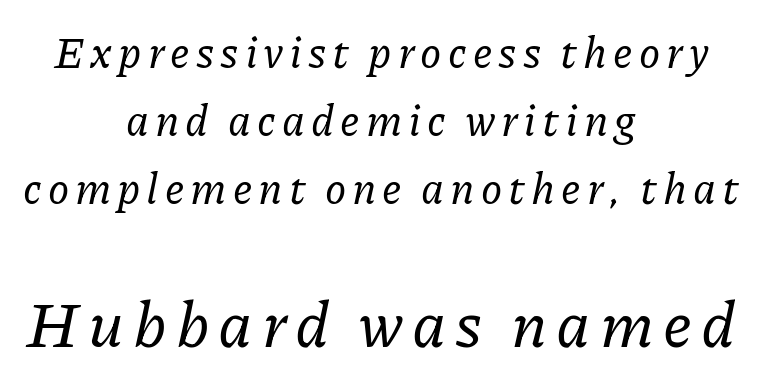
Q: Is the text italic (slanted)? A: Yes, it leans right by about 11 degrees.
Q: Is the typeface a serif or a sans-serif typeface? A: Serif.
Q: Is the text underlined? A: No.
Q: How is the paragraph aligned? A: Centered.
Q: Is the spacing between lines tight, normal or loose? A: Normal.
Q: Which block of text is set in a larger size, the first (top) or the second (bottom)? A: The second (bottom) one.
Q: Width (condensed, normal, or wide)? A: Normal.
Q: Stroke contrast? A: Low.
Q: x-height? A: Medium.
Q: Monospaced? A: No.
